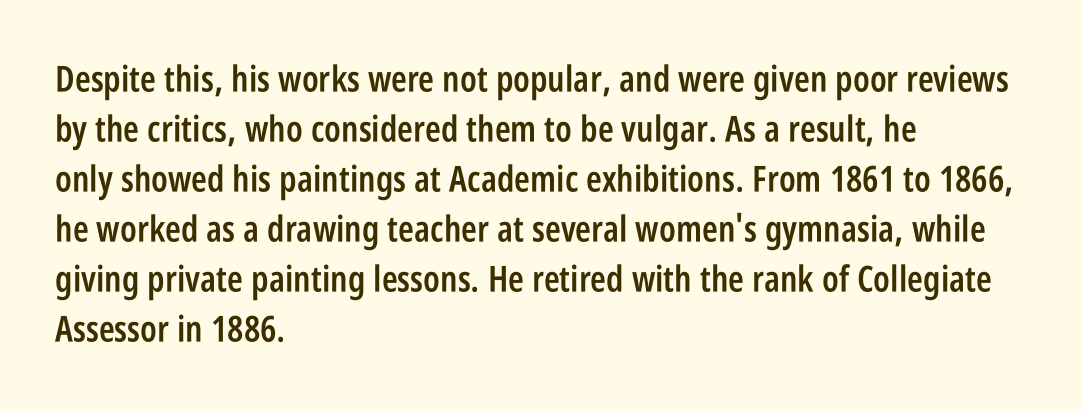
{"serif": "no", "italic": "no", "bold": "semi", "weight": "semibold", "width": "condensed", "stroke_contrast": "low", "x_height": "large", "monospaced": "no", "underline": "no", "align": "left", "line_spacing": "normal", "line_spacing_ratio": 1.39, "letter_spacing": "normal", "letter_spacing_em": 0.0, "glyph_px": 36}
